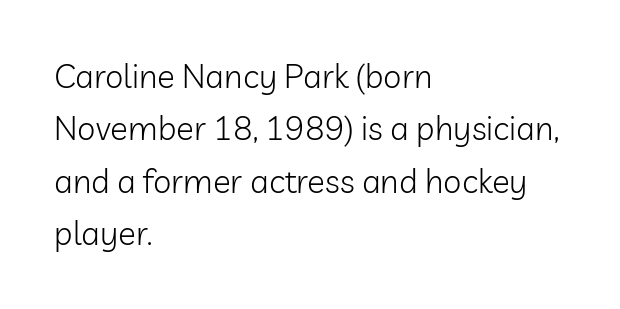
{"serif": "no", "italic": "no", "bold": "no", "weight": "light", "width": "normal", "stroke_contrast": "low", "x_height": "medium", "monospaced": "no", "underline": "no", "align": "left", "line_spacing": "normal", "line_spacing_ratio": 1.59, "letter_spacing": "normal", "letter_spacing_em": 0.0, "glyph_px": 33}
